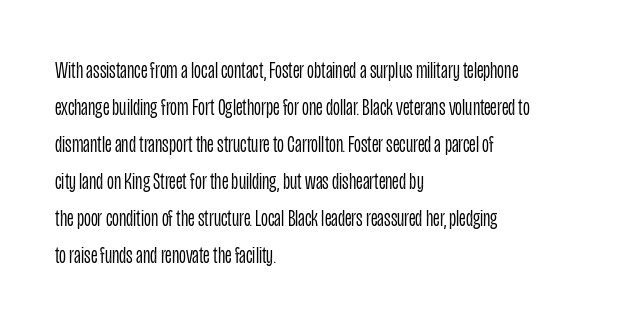
{"italic": "no", "bold": "no", "underline": "no", "align": "left", "line_spacing": "normal", "line_spacing_ratio": 1.54, "letter_spacing": "normal", "letter_spacing_em": 0.0, "glyph_px": 24}
